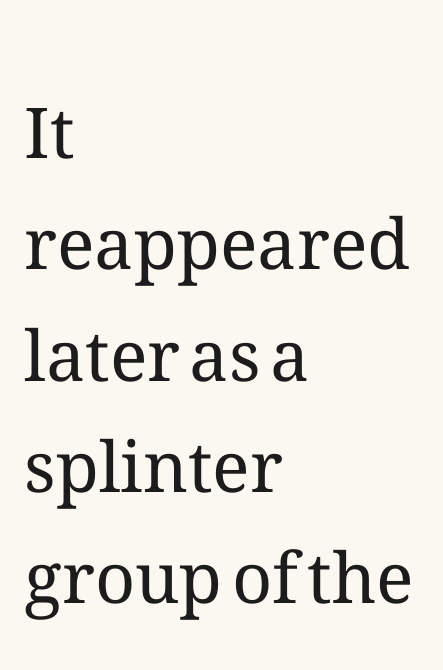
The image shows 70 px regular-weight type, upright; set left-aligned, normal line spacing (1.59x), normal letter spacing, not underlined; medium stroke contrast and a medium x-height.
